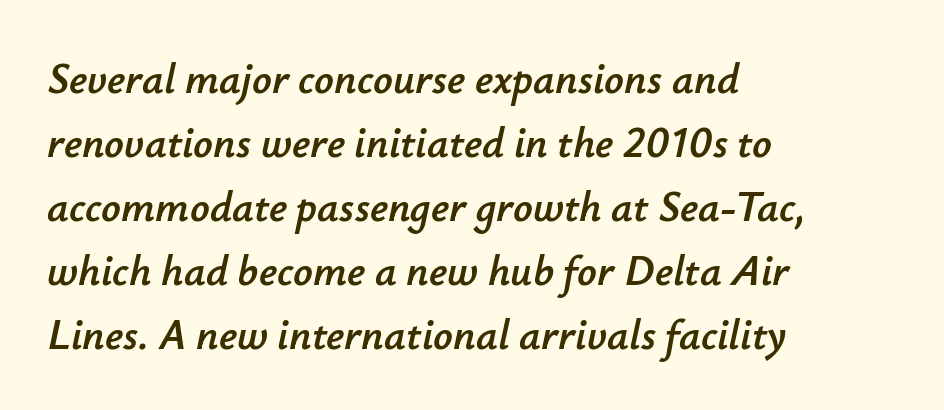
Q: Is the text italic (slanted)? A: Yes, it leans right by about 12 degrees.
Q: Is the text underlined? A: No.
Q: How is the paragraph aligned? A: Left-aligned.
Q: Is the spacing between letters normal or unusually wide? A: Normal.
Q: Is the spacing between lines tight, normal or loose? A: Normal.
Q: Width (condensed, normal, or wide)? A: Normal.
Q: Stroke contrast? A: Low.
Q: x-height? A: Small.
Q: Monospaced? A: No.
